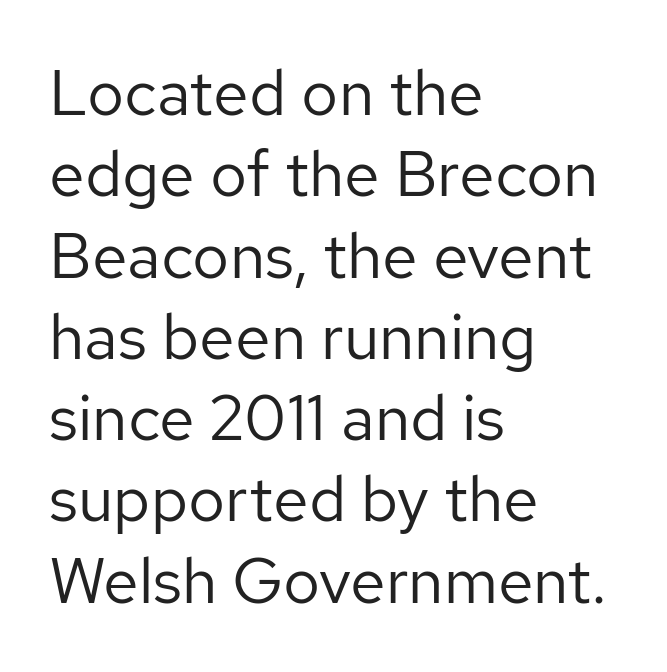
Does the lettering tilt? It doesn't — this is upright. If you drew a ruler down the left edge, every line would touch it. You could not count columns in this text — the font is proportionally spaced. The passage shown stacks its lines at a standard gap.
